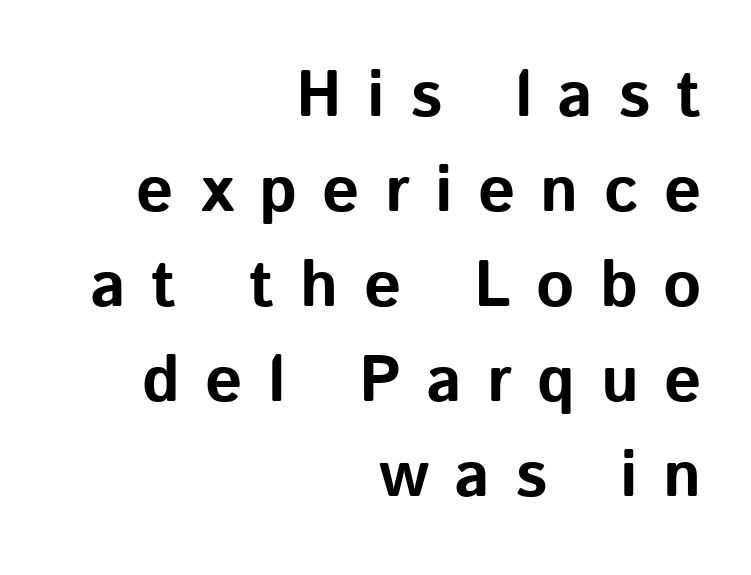
Q: Is the text bold? A: Yes.
Q: Is the text italic (slanted)? A: No, it is upright.
Q: Is the typeface a serif or a sans-serif typeface? A: Sans-serif.
Q: Is the text underlined? A: No.
Q: How is the paragraph aligned? A: Right-aligned.
Q: Is the spacing between letters normal or unusually wide? A: Unusually wide.
Q: Is the spacing between lines tight, normal or loose? A: Normal.
Q: Width (condensed, normal, or wide)? A: Normal.
Q: Stroke contrast? A: Low.
Q: x-height? A: Medium.
Q: Monospaced? A: No.
